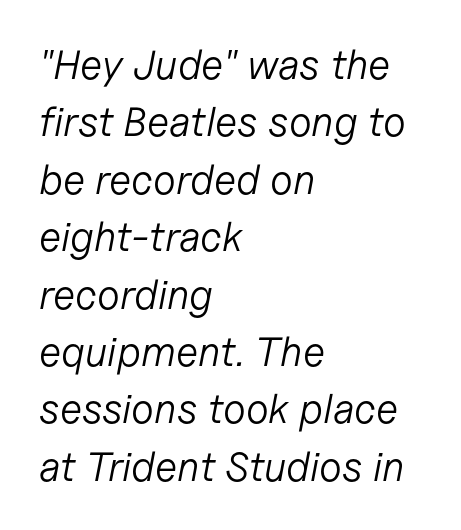
Line spacing here is normal. The gaps between neighbouring characters are ordinary and unremarkable. The rendering applies a slant to the glyphs. Type without underlining.
